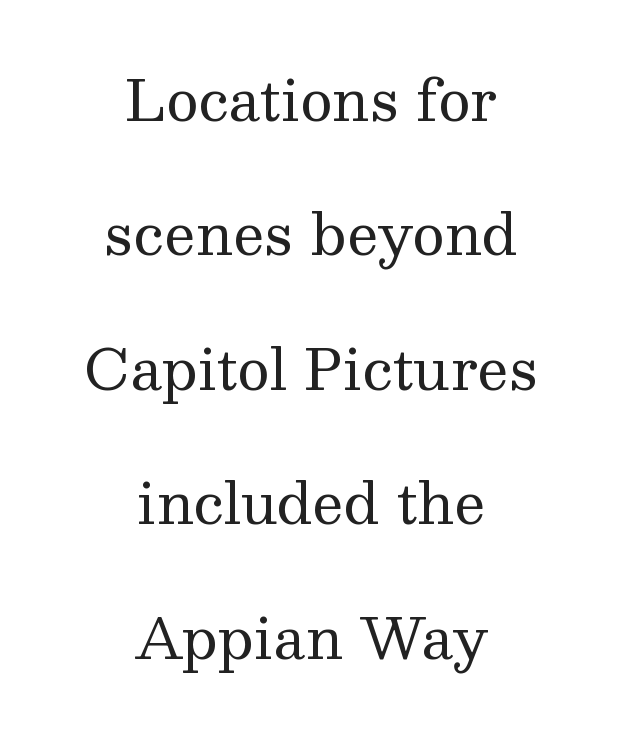
The image shows 56 px regular-weight serif type, upright; set centered, loose line spacing (2.4x), normal letter spacing, not underlined; medium stroke contrast and a medium x-height.
